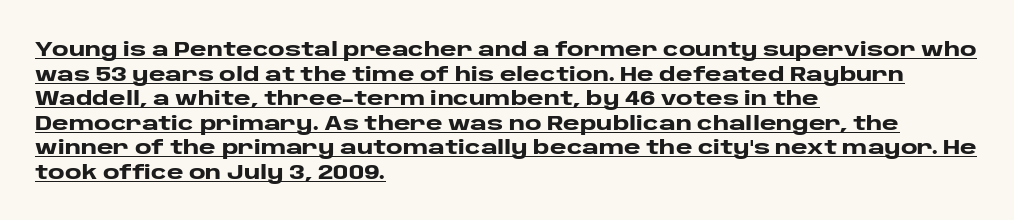
The image shows 20 px bold type, upright; set left-aligned, line spacing 1.23x, normal letter spacing, underlined.
